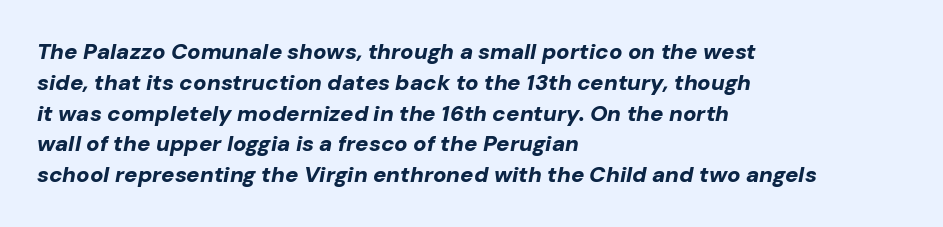
The image shows 22 px bold type, italic (leaning right); set left-aligned, normal line spacing (1.4x), normal letter spacing, not underlined.
